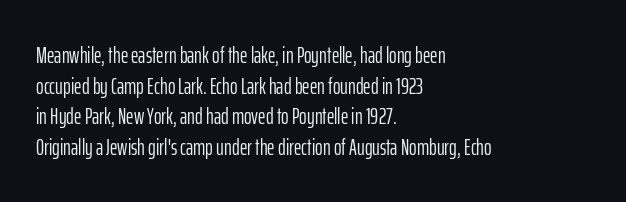
Vertical spacing — default. The text block is weighted toward the left margin, trailing off unevenly rightward. The baseline area is clear. These lines keep a tight, regular rhythm from letter to letter. No extra ink here — the face is not bold.
